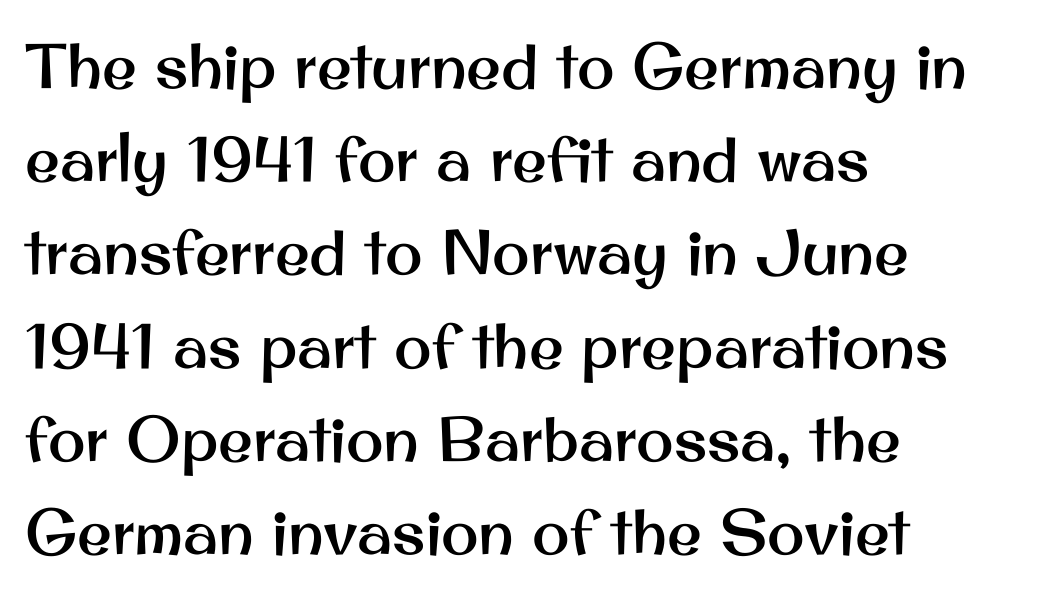
The image shows 63 px sans-serif type, upright; set left-aligned, normal line spacing (1.48x), normal letter spacing, not underlined; medium stroke contrast and a small x-height.
